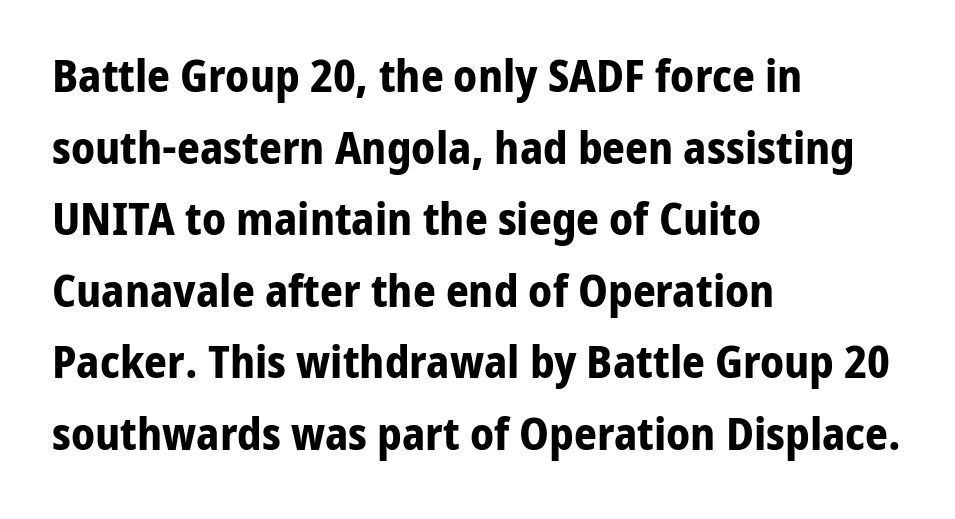
Q: Is the text bold? A: Yes.
Q: Is the text italic (slanted)? A: No, it is upright.
Q: Is the typeface a serif or a sans-serif typeface? A: Sans-serif.
Q: Is the text underlined? A: No.
Q: How is the paragraph aligned? A: Left-aligned.
Q: Is the spacing between letters normal or unusually wide? A: Normal.
Q: Is the spacing between lines tight, normal or loose? A: Normal.
Q: Width (condensed, normal, or wide)? A: Normal.
Q: Stroke contrast? A: Low.
Q: x-height? A: Medium.
Q: Monospaced? A: No.
